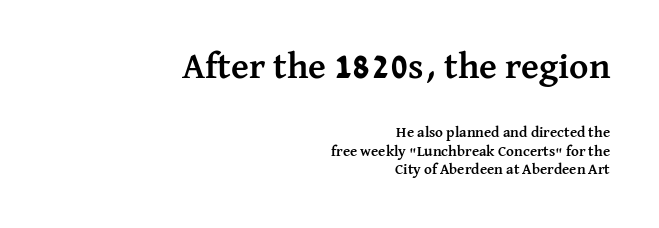
Q: Is the text bold? A: Yes.
Q: Is the text italic (slanted)? A: No, it is upright.
Q: Is the typeface a serif or a sans-serif typeface? A: Serif.
Q: Is the text underlined? A: No.
Q: How is the paragraph aligned? A: Right-aligned.
Q: Is the spacing between letters normal or unusually wide? A: Normal.
Q: Is the spacing between lines tight, normal or loose? A: Normal.
Q: Which block of text is set in a larger size, the first (top) or the second (bottom)? A: The first (top) one.
Q: Width (condensed, normal, or wide)? A: Normal.
Q: Stroke contrast? A: Medium.
Q: x-height? A: Medium.
Q: Monospaced? A: No.
